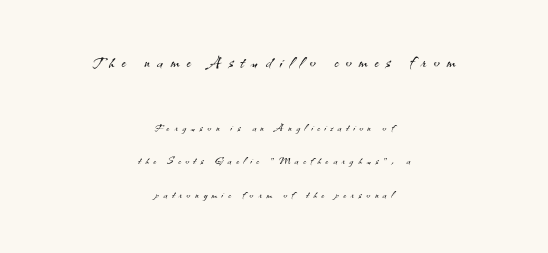
Q: Is the text bold? A: No.
Q: Is the text italic (slanted)? A: Yes.
Q: Is the text underlined? A: No.
Q: How is the paragraph aligned? A: Centered.
Q: Is the spacing between letters normal or unusually wide? A: Unusually wide.
Q: Is the spacing between lines tight, normal or loose? A: Loose.
Q: Which block of text is set in a larger size, the first (top) or the second (bottom)? A: The first (top) one.
